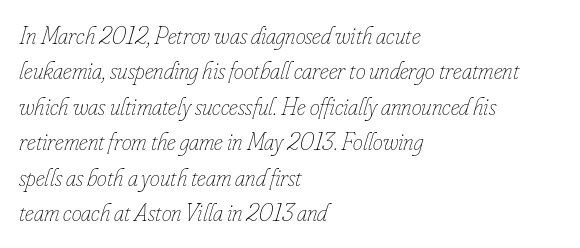
{"italic": "yes", "lean": "right", "slant_degrees": 16, "bold": "no", "underline": "no", "align": "left", "line_spacing": "normal", "line_spacing_ratio": 1.42, "letter_spacing": "normal", "letter_spacing_em": 0.0, "glyph_px": 25}
